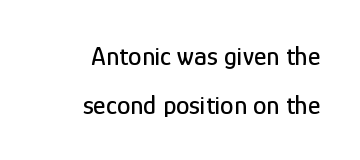
The image shows 27 px text type, upright; set right-aligned, line spacing 1.8x, normal letter spacing, not underlined.
